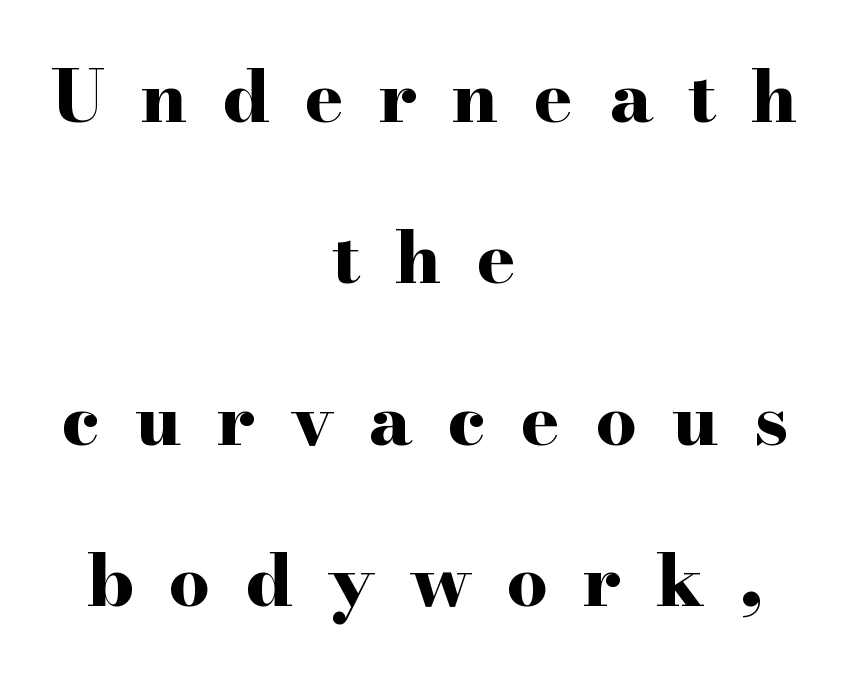
The gap between lines stays unmarked. The type is letterspaced generously, with wide tracking. Every row of glyphs is offset so its center matches the block's center. The line-height multiplier appears high, well above default. This is heavy type, rendered in bold.
